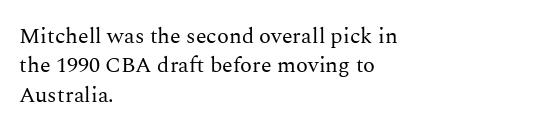
The image shows 22 px text type, upright; set left-aligned, normal line spacing (1.34x), normal letter spacing, not underlined.
